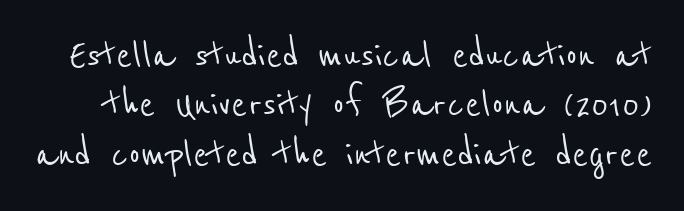
The type family on display is of the sans-serif kind. The glyphs are unaccompanied by any horizontal stroke below them. The space between consecutive lines is stingy. Look at the tracking — it's just the regular setting, nothing added.
